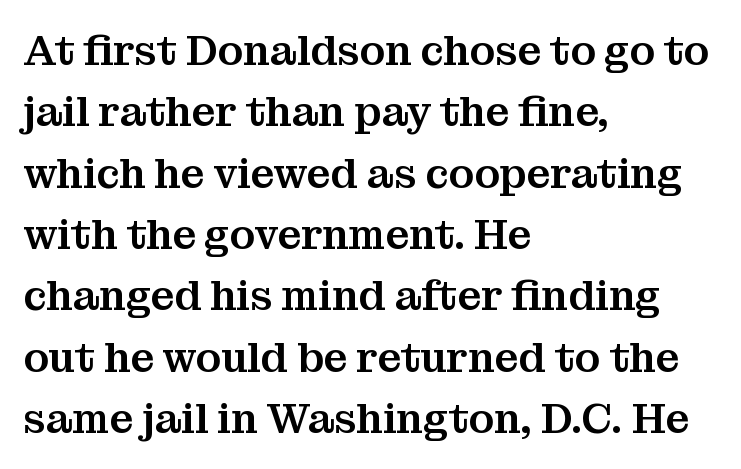
{"serif": "yes", "italic": "no", "width": "normal", "stroke_contrast": "medium", "x_height": "medium", "monospaced": "no", "underline": "no", "align": "left", "line_spacing": "normal", "line_spacing_ratio": 1.46, "letter_spacing": "normal", "letter_spacing_em": 0.0, "glyph_px": 42}
